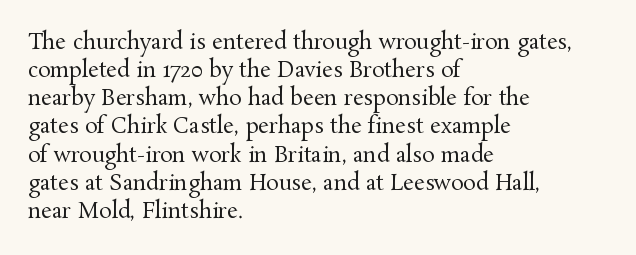
Visually the block forms a straight wall on the left and a jagged coastline on the right. Style check: upright. Bold? No — there's no thickening of the strokes. Notice how descenders clear the ascenders below comfortably — that's standard leading. Each word holds together tightly as a unit, with standard inter-letter gaps.
